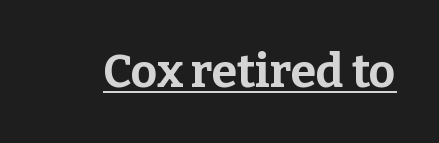
Spacing between characters is what you'd get straight out of the box. Heavy, bold letterforms. The lettering stays uniformly vertical, giving the passage a roman look. What decoration does the sample have? An underline. Stroke terminals: seriffed.
